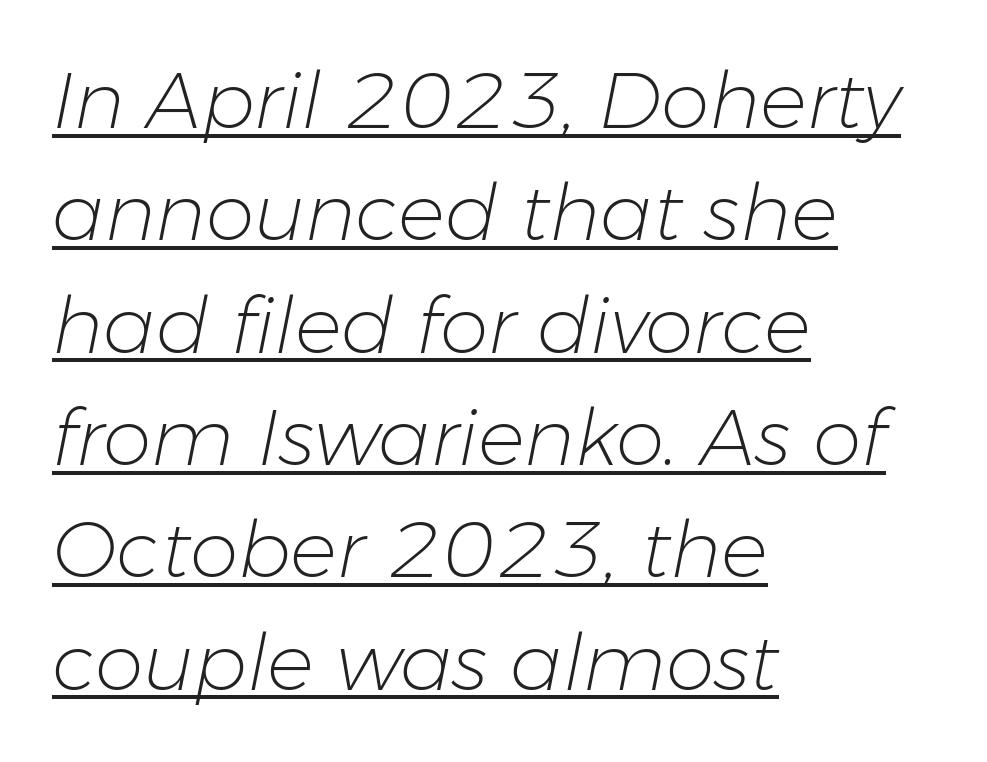
Q: Is the text bold? A: No.
Q: Is the text italic (slanted)? A: Yes, it leans right by about 11 degrees.
Q: Is the text underlined? A: Yes.
Q: How is the paragraph aligned? A: Left-aligned.
Q: Is the spacing between letters normal or unusually wide? A: Normal.
Q: Is the spacing between lines tight, normal or loose? A: Normal.
Q: Width (condensed, normal, or wide)? A: Normal.
Q: Stroke contrast? A: Low.
Q: x-height? A: Medium.
Q: Monospaced? A: No.
